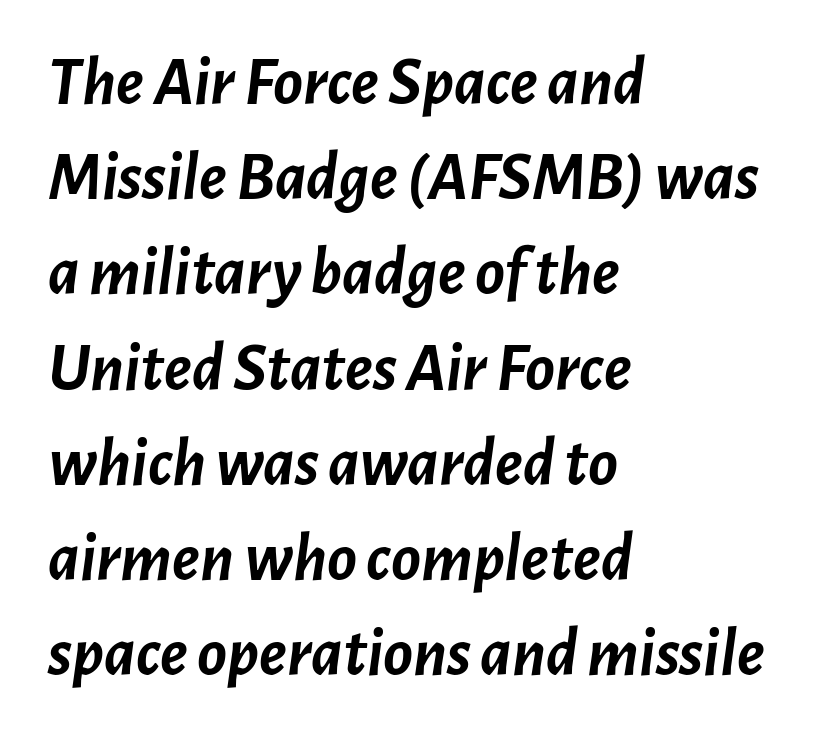
Q: Is the text bold? A: Yes.
Q: Is the text italic (slanted)? A: Yes, it leans right by about 7 degrees.
Q: Is the text underlined? A: No.
Q: How is the paragraph aligned? A: Left-aligned.
Q: Is the spacing between letters normal or unusually wide? A: Normal.
Q: Is the spacing between lines tight, normal or loose? A: Normal.
Q: Width (condensed, normal, or wide)? A: Normal.
Q: Stroke contrast? A: Low.
Q: x-height? A: Medium.
Q: Monospaced? A: No.
